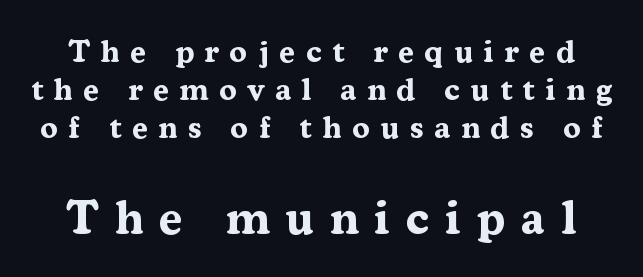
The image shows 48 px bold serif type, upright; set line spacing 1.18x, unusually wide letter spacing (+0.33 em), not underlined; the second (bottom) block is 1.5x larger; medium stroke contrast and a medium x-height.
